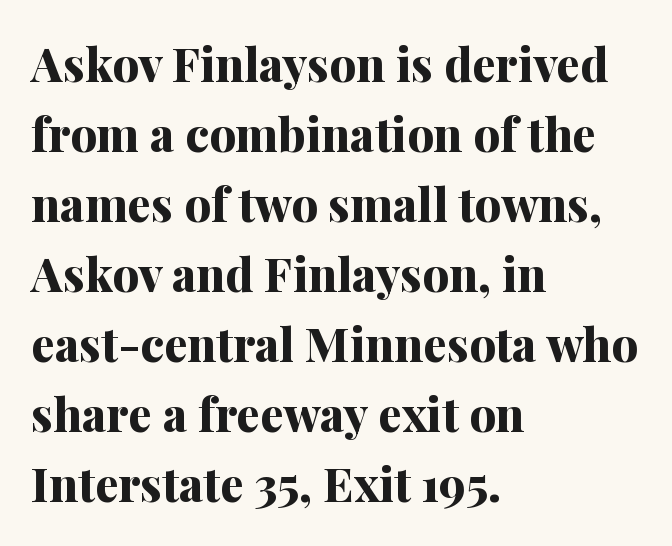
The image shows 47 px bold serif type, upright; set left-aligned, normal line spacing (1.49x), normal letter spacing, not underlined; medium stroke contrast and a medium x-height.
